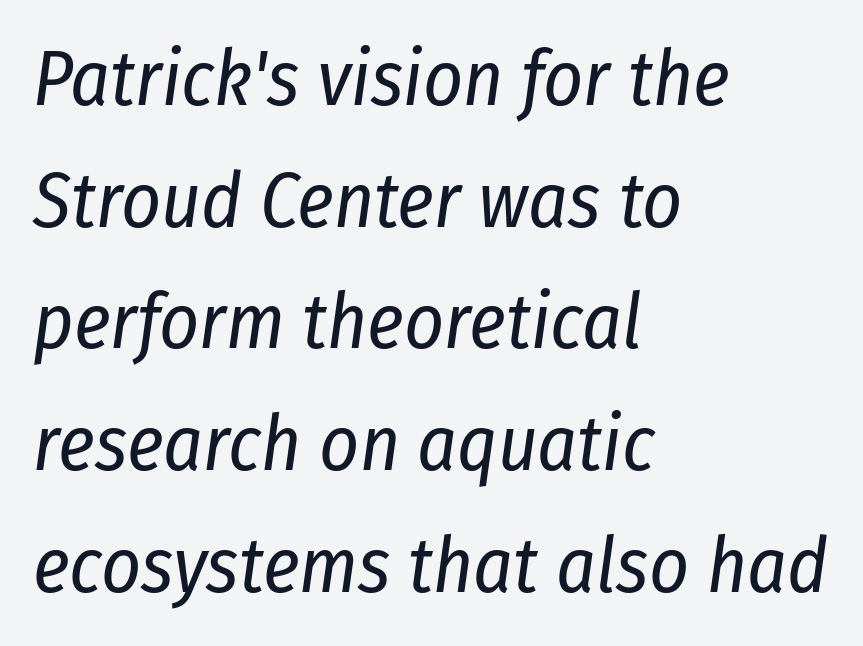
The image shows 77 px regular-weight, condensed type, italic (leaning right); set left-aligned, normal line spacing (1.58x), normal letter spacing, not underlined; low stroke contrast and a medium x-height.
